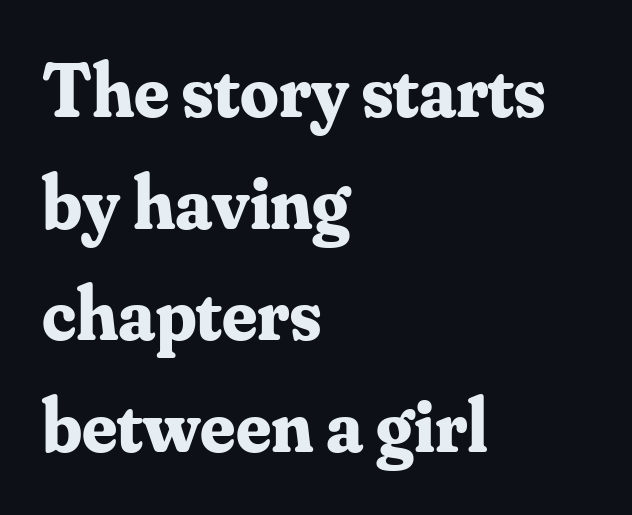
The image shows 76 px bold serif type, upright; set left-aligned, normal line spacing (1.47x), normal letter spacing, not underlined; medium stroke contrast and a small x-height.
